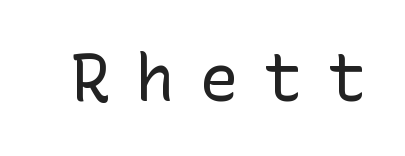
The image shows 66 px regular-weight sans-serif type, upright; set unusually wide letter spacing (+0.37 em), not underlined; low stroke contrast and a medium x-height.
